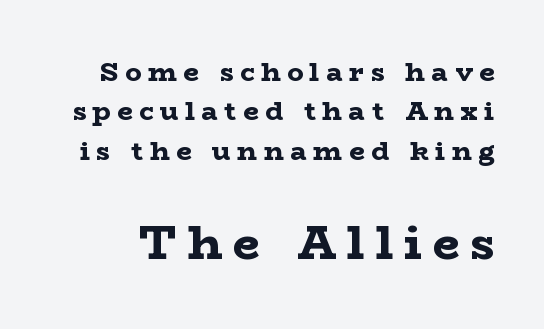
Character widths vary here, with narrow letters taking less room than wide ones. Just letters on the line, the space beneath them empty. The designer gave the closing block more size than the opening block. What's the leading like? Ordinary, nothing unusual. Tall strokes in this sample are plumb rather than angled.
